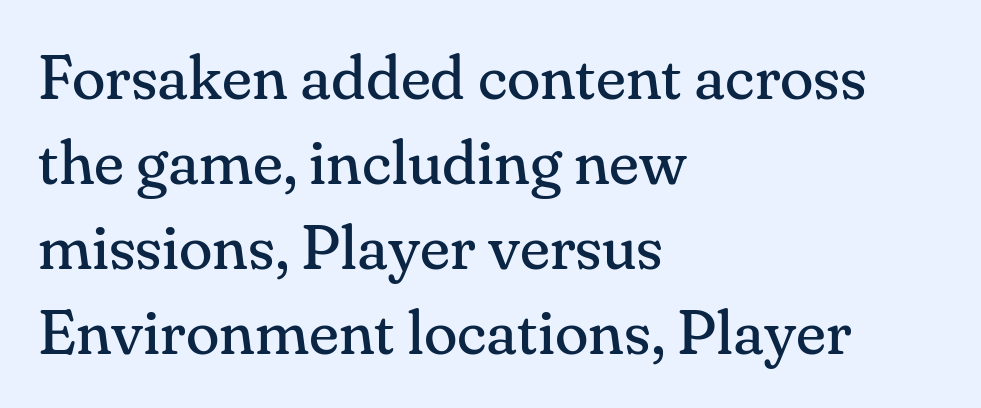
The image shows 62 px regular-weight serif type, upright; set left-aligned, normal line spacing (1.37x), normal letter spacing, not underlined; medium stroke contrast and a small x-height.
